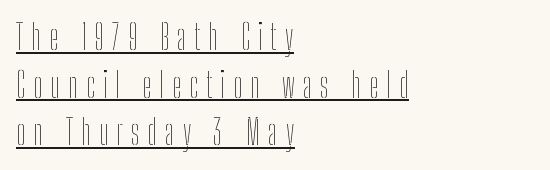
Q: Is the text bold? A: No.
Q: Is the text italic (slanted)? A: No, it is upright.
Q: Is the text underlined? A: Yes.
Q: How is the paragraph aligned? A: Left-aligned.
Q: Is the spacing between letters normal or unusually wide? A: Unusually wide.
Q: Is the spacing between lines tight, normal or loose? A: Normal.
Q: Width (condensed, normal, or wide)? A: Condensed.
Q: Stroke contrast? A: Low.
Q: x-height? A: Medium.
Q: Monospaced? A: No.
